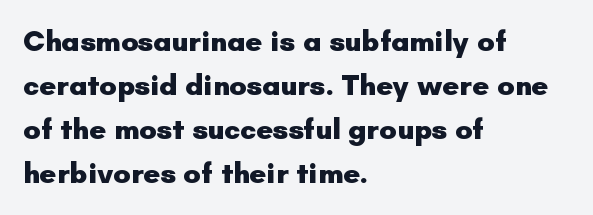
Q: Is the text bold? A: Yes.
Q: Is the text italic (slanted)? A: No, it is upright.
Q: Is the typeface a serif or a sans-serif typeface? A: Sans-serif.
Q: Is the text underlined? A: No.
Q: How is the paragraph aligned? A: Left-aligned.
Q: Is the spacing between letters normal or unusually wide? A: Normal.
Q: Is the spacing between lines tight, normal or loose? A: Normal.
Q: Width (condensed, normal, or wide)? A: Normal.
Q: Stroke contrast? A: Low.
Q: x-height? A: Small.
Q: Monospaced? A: No.
